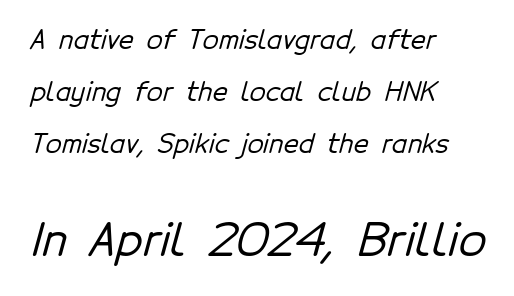
The image shows 45 px sans-serif type; set left-aligned, loose line spacing (2.0x), normal letter spacing, not underlined; the second (bottom) block is 1.73x larger; low stroke contrast and a medium x-height.
